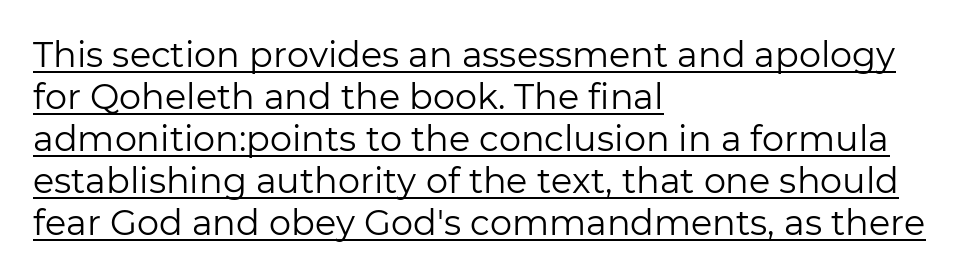
Q: Is the text bold? A: No.
Q: Is the text italic (slanted)? A: No, it is upright.
Q: Is the typeface a serif or a sans-serif typeface? A: Sans-serif.
Q: Is the text underlined? A: Yes.
Q: How is the paragraph aligned? A: Left-aligned.
Q: Is the spacing between letters normal or unusually wide? A: Normal.
Q: Width (condensed, normal, or wide)? A: Normal.
Q: Stroke contrast? A: Low.
Q: x-height? A: Medium.
Q: Monospaced? A: No.
